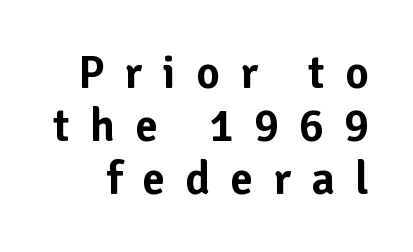
The image shows 46 px sans-serif type, upright; set tight line spacing (1.15x), unusually wide letter spacing (+0.44 em), not underlined; low stroke contrast and a medium x-height.
